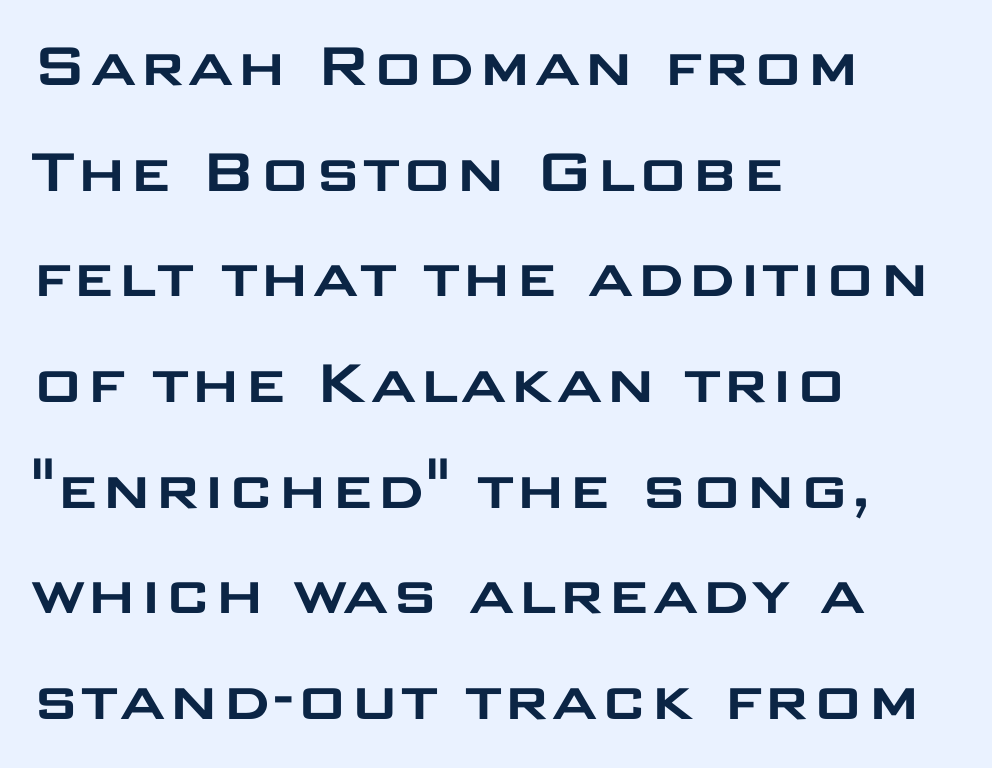
{"serif": "no", "italic": "no", "width": "wide", "stroke_contrast": "low", "x_height": "large", "monospaced": "no", "underline": "no", "align": "left", "line_spacing": "normal", "line_spacing_ratio": 1.51, "letter_spacing": "normal", "letter_spacing_em": 0.0, "glyph_px": 70}
